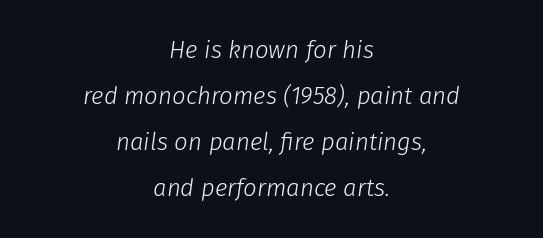
The image shows 24 px text type, italic (leaning right); set centered, loose line spacing (1.91x), normal letter spacing, not underlined.
